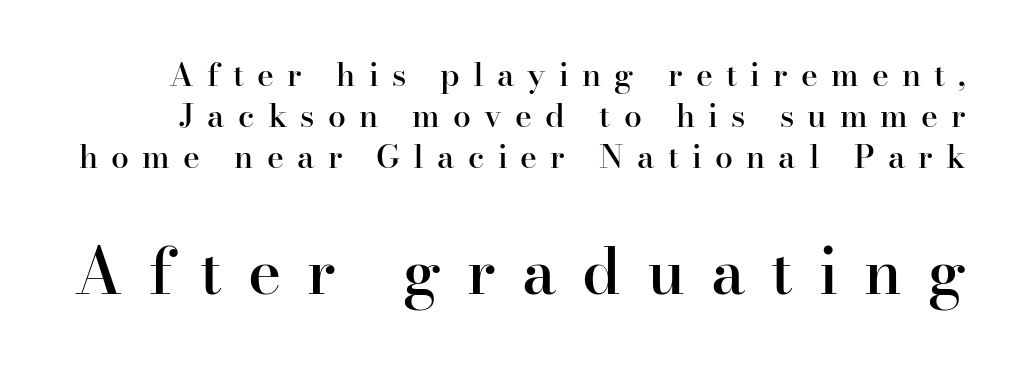
{"serif": "yes", "italic": "no", "bold": "semi", "weight": "semibold", "width": "normal", "stroke_contrast": "high", "x_height": "small", "monospaced": "no", "underline": "no", "line_spacing": "normal", "line_spacing_ratio": 1.28, "letter_spacing": "wide", "letter_spacing_em": 0.41, "larger_block": "second", "size_ratio": 1.97, "glyph_px": 63}
